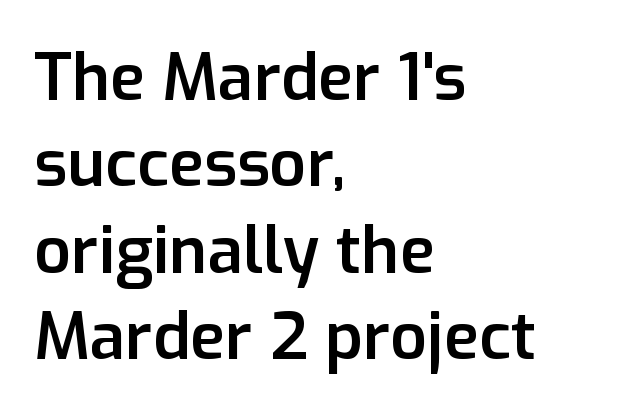
The image shows 65 px semibold sans-serif type, upright; set left-aligned, normal line spacing (1.33x), normal letter spacing, not underlined; low stroke contrast and a medium x-height.
